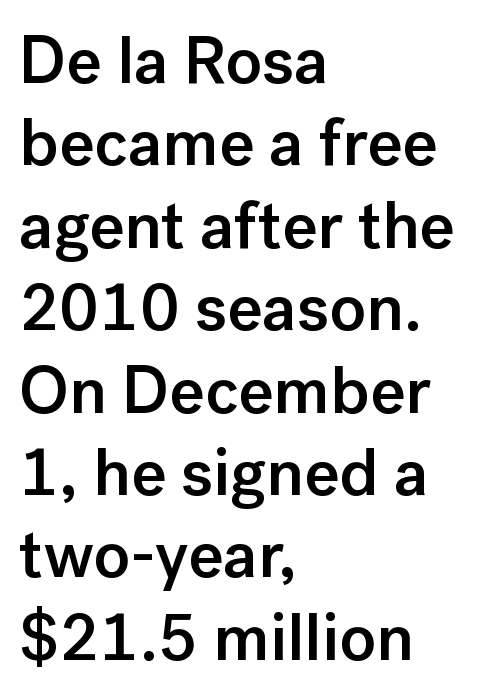
The image shows 67 px semibold sans-serif type, upright; set left-aligned, line spacing 1.23x, normal letter spacing, not underlined; low stroke contrast and a medium x-height.
